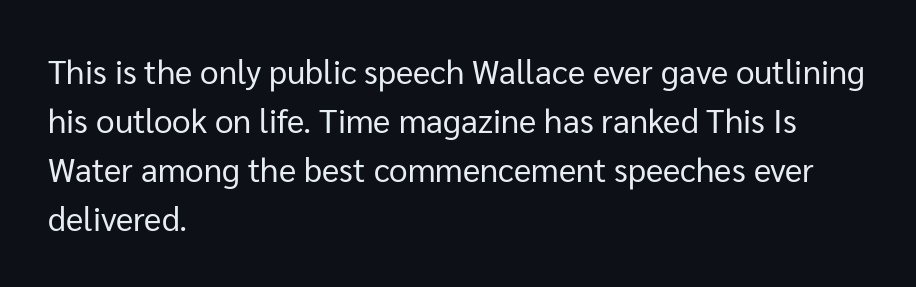
{"serif": "no", "italic": "no", "bold": "no", "weight": "regular", "width": "normal", "stroke_contrast": "low", "x_height": "medium", "monospaced": "no", "underline": "no", "align": "left", "line_spacing": "normal", "line_spacing_ratio": 1.48, "letter_spacing": "normal", "letter_spacing_em": 0.0, "glyph_px": 33}
